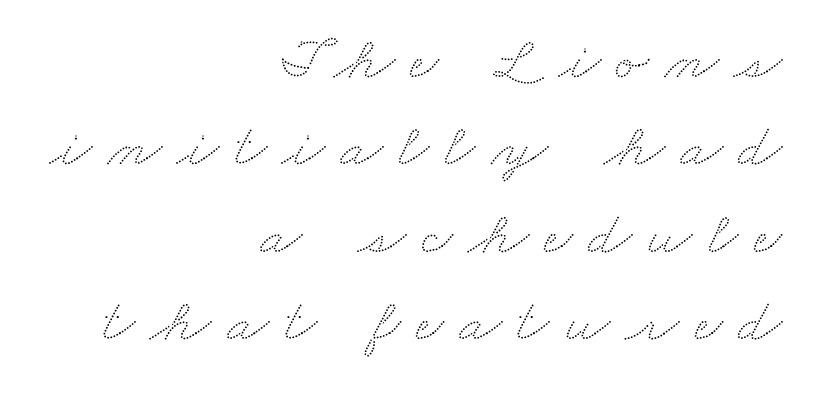
Q: Is the text underlined? A: No.
Q: How is the paragraph aligned? A: Right-aligned.
Q: Is the spacing between letters normal or unusually wide? A: Unusually wide.
Q: Is the spacing between lines tight, normal or loose? A: Normal.
Q: Width (condensed, normal, or wide)? A: Wide.
Q: Stroke contrast? A: Low.
Q: x-height? A: Small.
Q: Monospaced? A: No.
